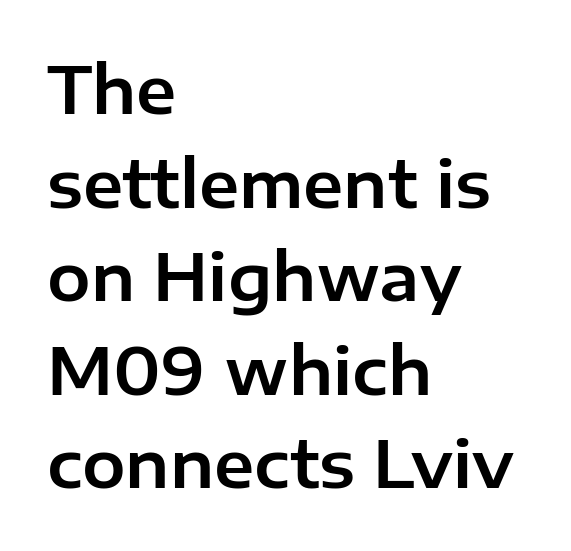
This sample has the flowing, uneven cadence of proportional lettering. Does the copy run flush right? No — it runs flush left. The zone under the glyphs is completely vacant. Every character sits straight up, as roman type does.
